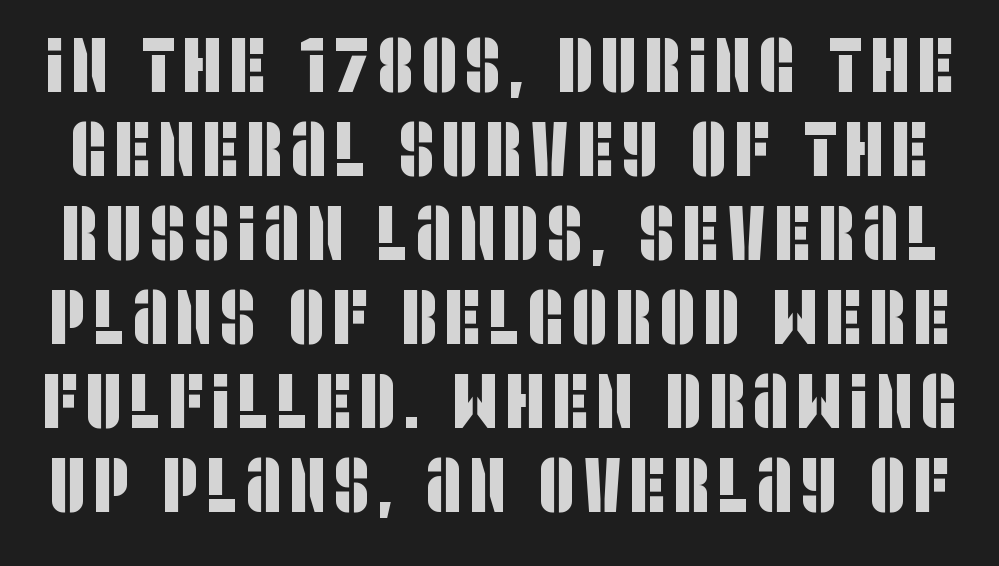
{"serif": "no", "width": "condensed", "stroke_contrast": "low", "x_height": "large", "monospaced": "no", "underline": "no", "line_spacing": "tight", "line_spacing_ratio": 1.09, "glyph_px": 77}
